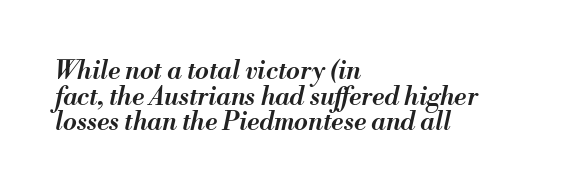
Q: Is the text bold? A: Semi-bold.
Q: Is the text italic (slanted)? A: Yes, it leans right by about 13 degrees.
Q: Is the text underlined? A: No.
Q: How is the paragraph aligned? A: Left-aligned.
Q: Is the spacing between letters normal or unusually wide? A: Normal.
Q: Is the spacing between lines tight, normal or loose? A: Tight.
